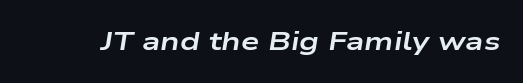
Q: Is the text bold? A: Yes.
Q: Is the text italic (slanted)? A: Yes, it leans right by about 9 degrees.
Q: Is the text underlined? A: No.
Q: Is the spacing between letters normal or unusually wide? A: Normal.
